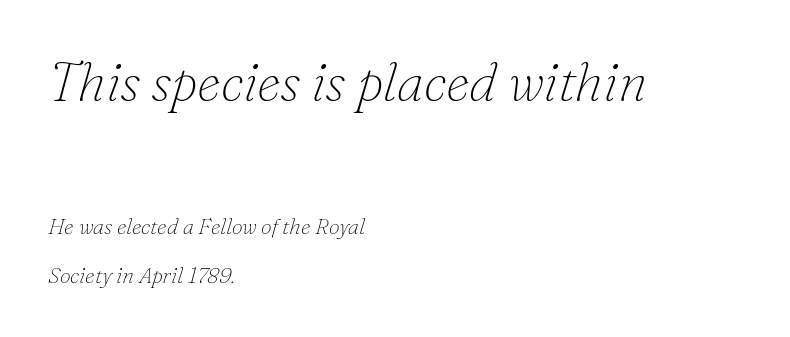
{"serif": "yes", "italic": "yes", "lean": "right", "slant_degrees": 16, "bold": "no", "weight": "thin", "width": "normal", "stroke_contrast": "low", "x_height": "small", "monospaced": "no", "underline": "no", "align": "left", "line_spacing": "loose", "line_spacing_ratio": 2.23, "letter_spacing": "normal", "letter_spacing_em": 0.0, "larger_block": "first", "size_ratio": 2.45, "glyph_px": 54}
